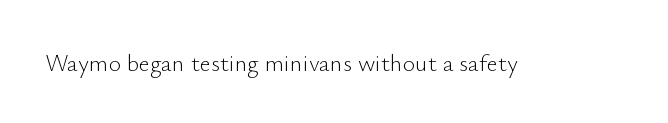
Q: Is the text bold? A: No.
Q: Is the text italic (slanted)? A: No, it is upright.
Q: Is the text underlined? A: No.
Q: Is the spacing between letters normal or unusually wide? A: Normal.
